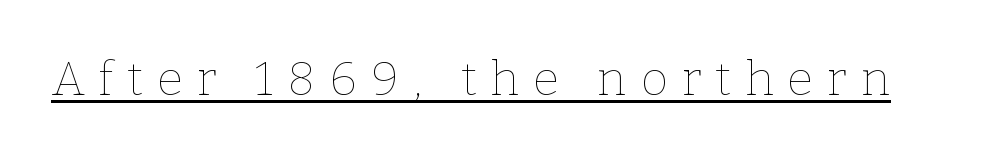
The horizontal fit of the characters is loose and conspicuously gappy. The passage shown is not bold in any degree. Italic: no, the glyphs are upright roman. Caption: lettering with a line underneath. The rendering uses natural spacing where letterforms have individual widths.
